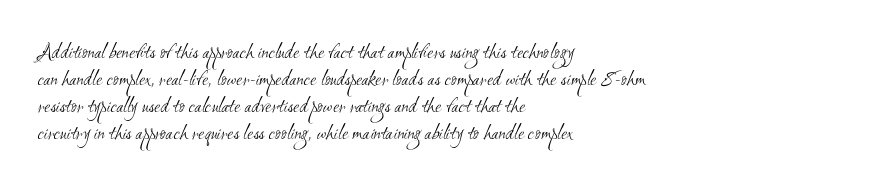
Q: Is the text bold? A: No.
Q: Is the text underlined? A: No.
Q: How is the paragraph aligned? A: Left-aligned.
Q: Is the spacing between letters normal or unusually wide? A: Normal.
